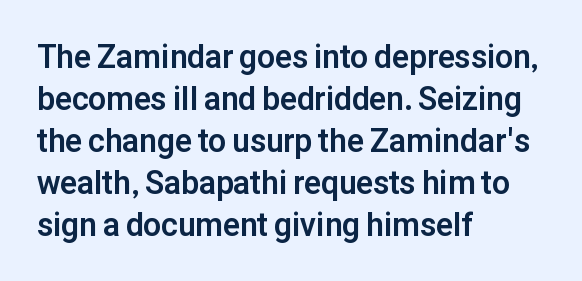
{"serif": "no", "italic": "no", "bold": "yes", "weight": "bold", "width": "normal", "stroke_contrast": "low", "x_height": "medium", "monospaced": "no", "underline": "no", "align": "left", "line_spacing": "normal", "line_spacing_ratio": 1.31, "letter_spacing": "normal", "letter_spacing_em": 0.0, "glyph_px": 32}
